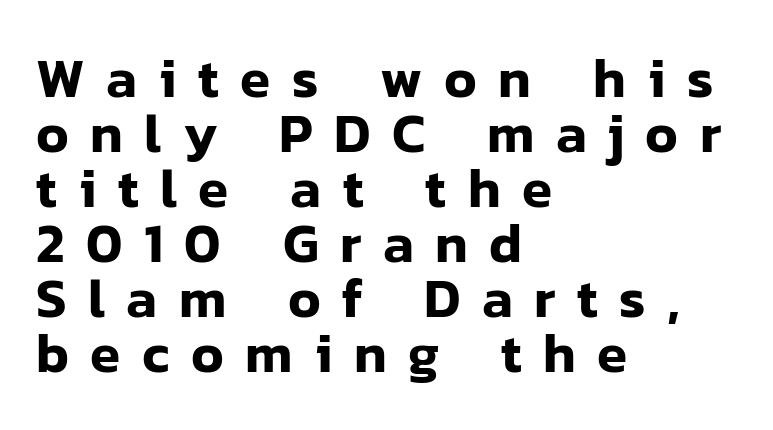
The image shows 55 px sans-serif type, upright; set left-aligned, tight line spacing (1.0x), unusually wide letter spacing (+0.39 em), not underlined; low stroke contrast and a medium x-height.
